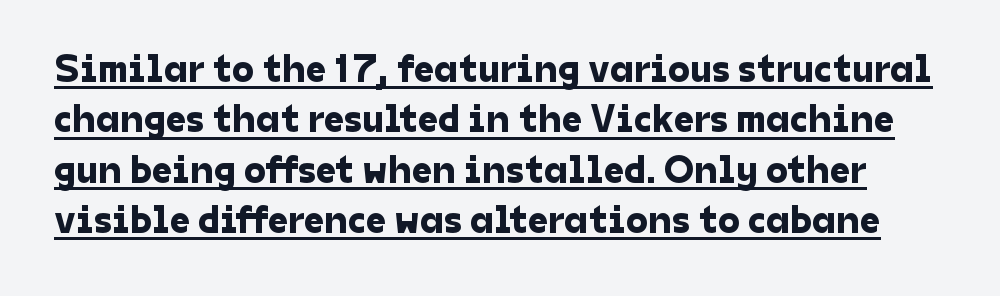
The rendered words wear a rule along their underside. What kind of face is this? One without serifs — a sans. Spacing verdict: proportional, widths tailored to each character. Inter-character spacing is left at the font's built-in metrics.
